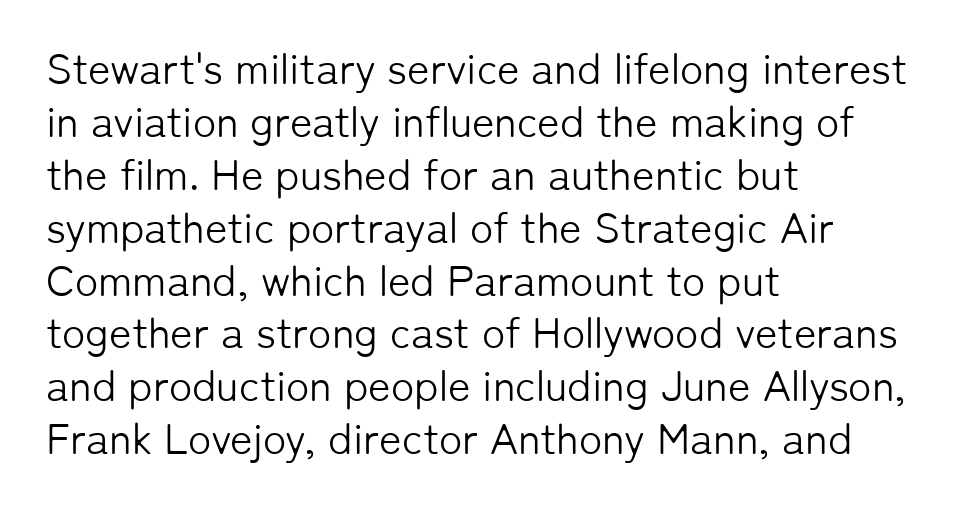
Q: Is the text bold? A: No.
Q: Is the text italic (slanted)? A: No, it is upright.
Q: Is the typeface a serif or a sans-serif typeface? A: Sans-serif.
Q: Is the text underlined? A: No.
Q: How is the paragraph aligned? A: Left-aligned.
Q: Is the spacing between letters normal or unusually wide? A: Normal.
Q: Width (condensed, normal, or wide)? A: Normal.
Q: Stroke contrast? A: Low.
Q: x-height? A: Medium.
Q: Monospaced? A: No.
